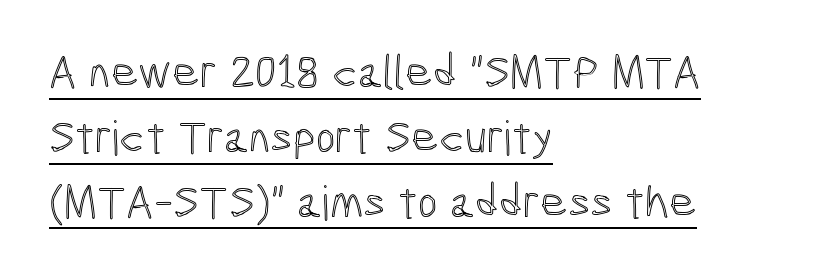
The image shows 47 px condensed type, upright; set left-aligned, normal line spacing (1.38x), normal letter spacing, underlined; a medium x-height.
